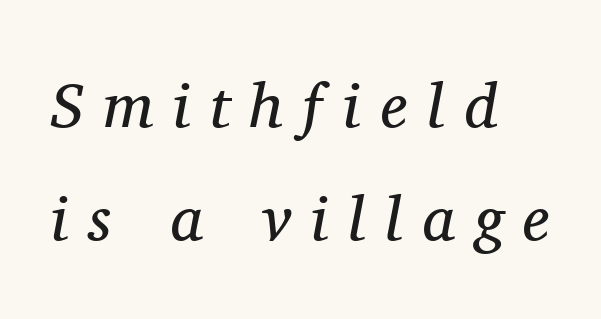
Ink coverage per letter is moderate at most. The strip under each line holds only bare page. The face used here is proportionally spaced, like ordinary book or web type. The ragged edge is on the right, which tells us the setting is flush left. Italic: yes, the glyphs are oblique.
